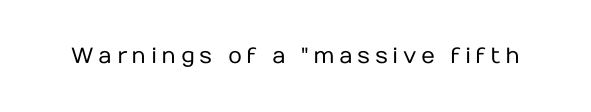
The image shows 22 px text type, upright; set unusually wide letter spacing (+0.2 em), not underlined.
